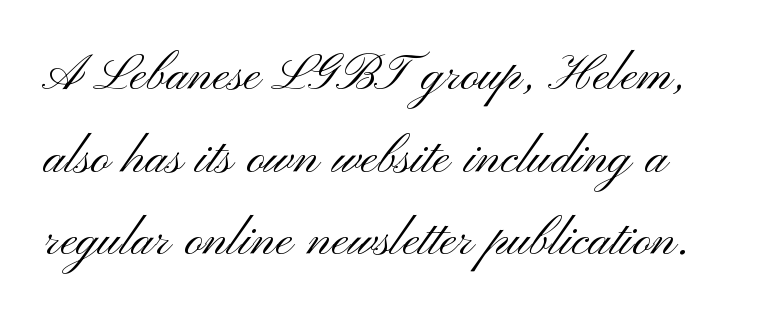
Q: Is the text bold? A: No.
Q: Is the text italic (slanted)? A: Yes.
Q: Is the typeface a serif or a sans-serif typeface? A: Sans-serif.
Q: Is the text underlined? A: No.
Q: Is the spacing between letters normal or unusually wide? A: Normal.
Q: Is the spacing between lines tight, normal or loose? A: Normal.
Q: Width (condensed, normal, or wide)? A: Wide.
Q: Stroke contrast? A: Medium.
Q: x-height? A: Small.
Q: Monospaced? A: No.
